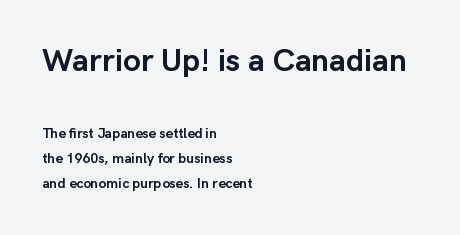
Unlike italic type, these characters show no tilt at all. Is this a fixed-width face? No — the glyphs have proportional, varying widths. Only glyphs here, with clear space below each row. The compositor pushed each line to the left boundary.
